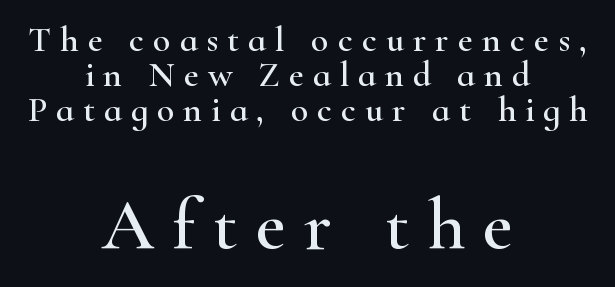
The image shows 73 px wide serif type, upright; set centered, tight line spacing (0.97x), unusually wide letter spacing (+0.25 em), not underlined; the second (bottom) block is 2.03x larger; high stroke contrast and a small x-height.
